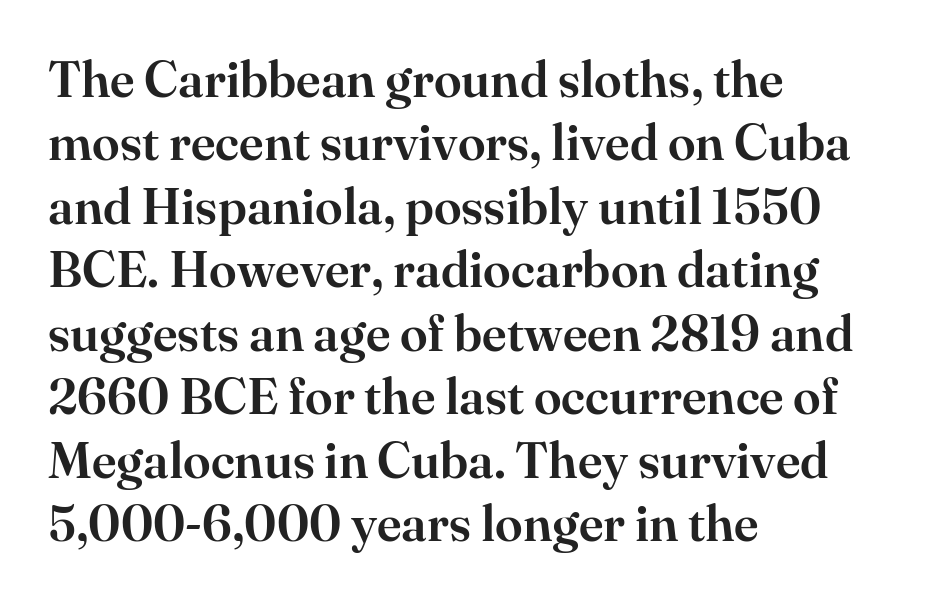
The image shows 50 px serif type, upright; set left-aligned, normal line spacing (1.27x), normal letter spacing, not underlined; high stroke contrast and a small x-height.
